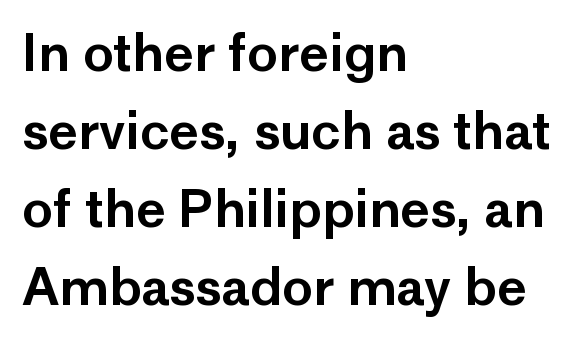
The image shows 51 px sans-serif type, upright; set left-aligned, normal line spacing (1.53x), normal letter spacing, not underlined; low stroke contrast and a medium x-height.
